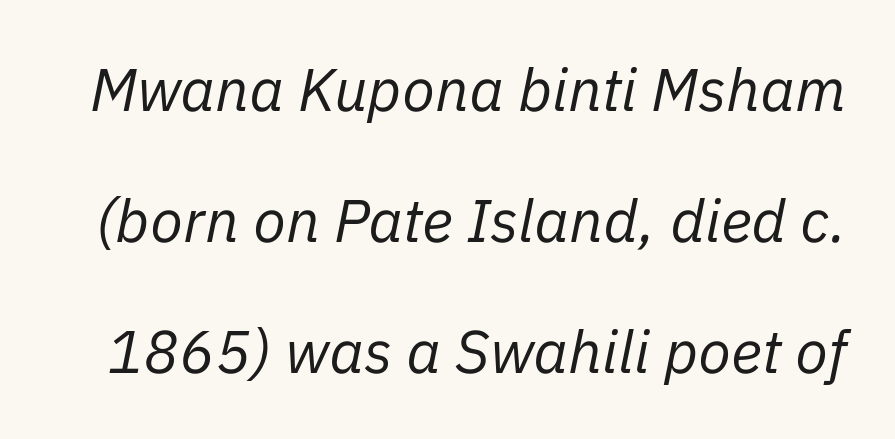
The image shows 60 px regular-weight type, italic (leaning right); set loose line spacing (2.18x), normal letter spacing, not underlined; low stroke contrast and a medium x-height.
